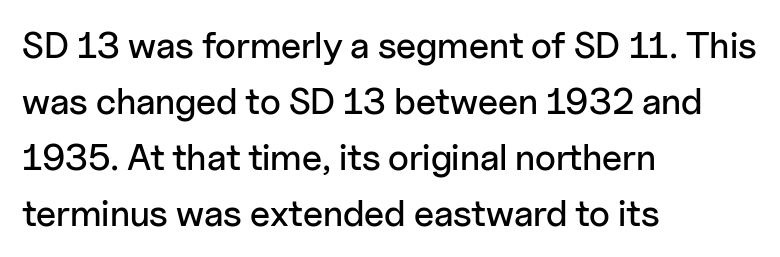
Typographically, this falls in the sans-serif category. Typeset ragged right — the left edge is the straight one. Do the characters align in a grid? No, the font is proportional. In terms of leading, this rendering sits right in the middle. The lettering holds an erect, upright posture throughout. Check under the words: just untouched page.
